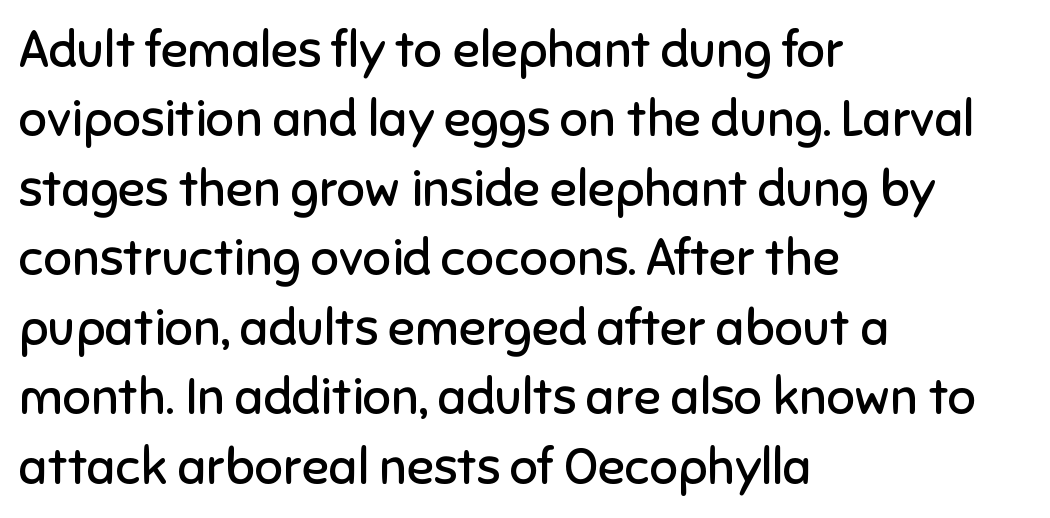
The image shows 50 px regular-weight sans-serif type, upright; set left-aligned, normal line spacing (1.39x), normal letter spacing, not underlined; low stroke contrast and a medium x-height.
